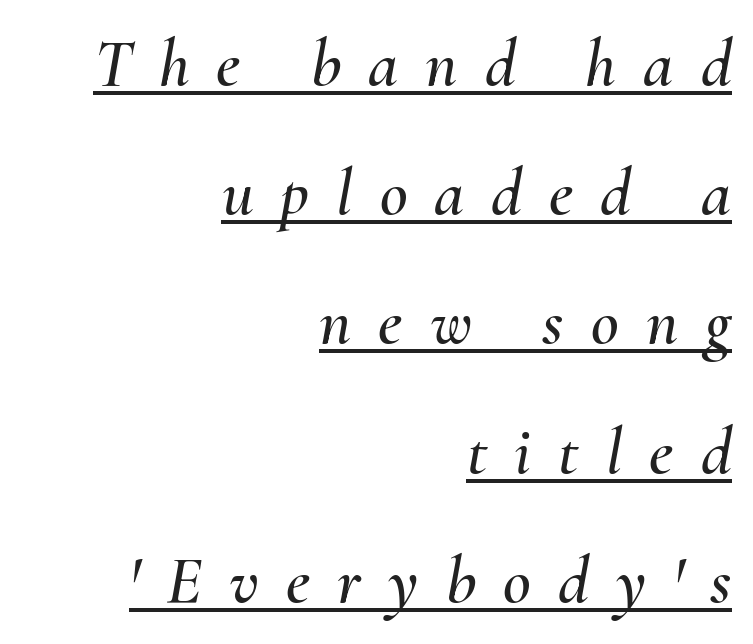
Q: Is the text italic (slanted)? A: Yes, it leans right by about 10 degrees.
Q: Is the text underlined? A: Yes.
Q: How is the paragraph aligned? A: Right-aligned.
Q: Is the spacing between letters normal or unusually wide? A: Unusually wide.
Q: Is the spacing between lines tight, normal or loose? A: Loose.
Q: Width (condensed, normal, or wide)? A: Normal.
Q: Stroke contrast? A: Medium.
Q: x-height? A: Small.
Q: Monospaced? A: No.
